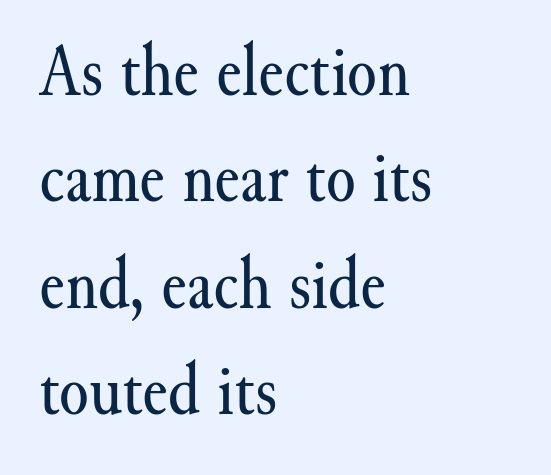
{"serif": "yes", "italic": "no", "bold": "no", "weight": "regular", "width": "normal", "stroke_contrast": "medium", "x_height": "small", "monospaced": "no", "underline": "no", "align": "left", "line_spacing": "normal", "line_spacing_ratio": 1.4, "letter_spacing": "normal", "letter_spacing_em": 0.0, "glyph_px": 76}
